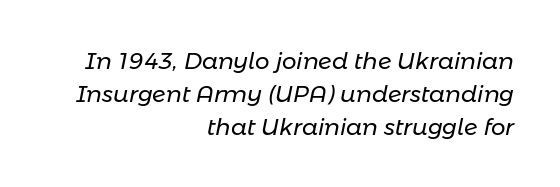
{"italic": "yes", "lean": "right", "slant_degrees": 11, "bold": "no", "underline": "no", "align": "right", "line_spacing": "normal", "line_spacing_ratio": 1.43, "letter_spacing": "normal", "letter_spacing_em": 0.0, "glyph_px": 23}
